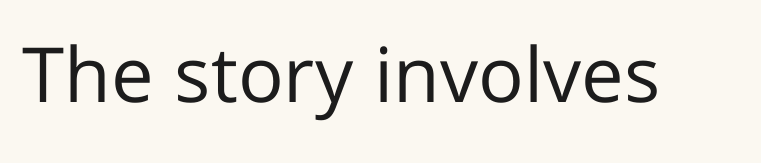
Here the designer chose a conventional face with non-uniform glyph widths. To sum up the face: it is a sans, with no serifs. A bare baseline throughout the passage. In terms of posture, this sample is upright. Compared with a typical body face, this is equally light or lighter still. The rendering keeps characters at their native spacing.
